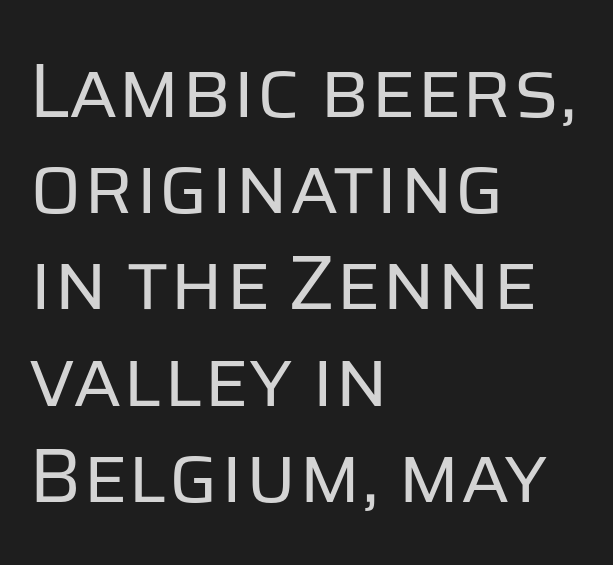
{"serif": "no", "italic": "no", "bold": "no", "weight": "regular", "width": "normal", "stroke_contrast": "low", "x_height": "large", "monospaced": "no", "underline": "no", "align": "left", "line_spacing": "normal", "line_spacing_ratio": 1.25, "letter_spacing": "normal", "letter_spacing_em": 0.0, "glyph_px": 77}
